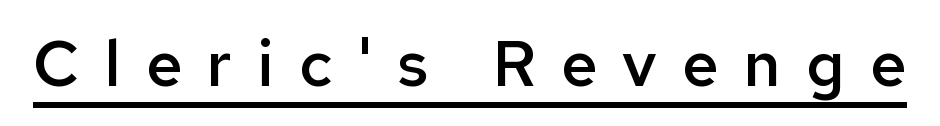
The type sits square on the baseline with zero lean. The passage shown is typed in a proportional face where columns would drift. The tracking jumps out immediately: characters are airy and widely separated. Decoration check: the copy is underlined. The glyphs in this specimen are sans serif.
